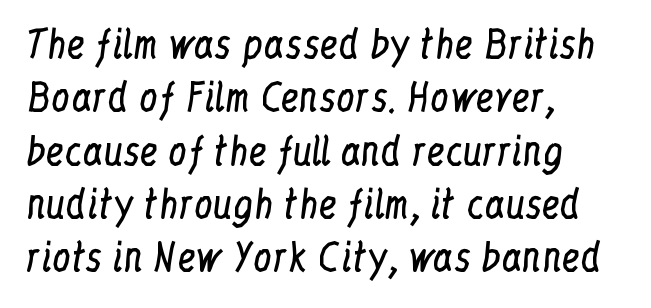
Q: Is the text bold? A: No.
Q: Is the text italic (slanted)? A: Yes.
Q: Is the typeface a serif or a sans-serif typeface? A: Serif.
Q: Is the text underlined? A: No.
Q: How is the paragraph aligned? A: Left-aligned.
Q: Is the spacing between letters normal or unusually wide? A: Normal.
Q: Is the spacing between lines tight, normal or loose? A: Normal.
Q: Width (condensed, normal, or wide)? A: Condensed.
Q: Stroke contrast? A: Low.
Q: x-height? A: Medium.
Q: Monospaced? A: No.
